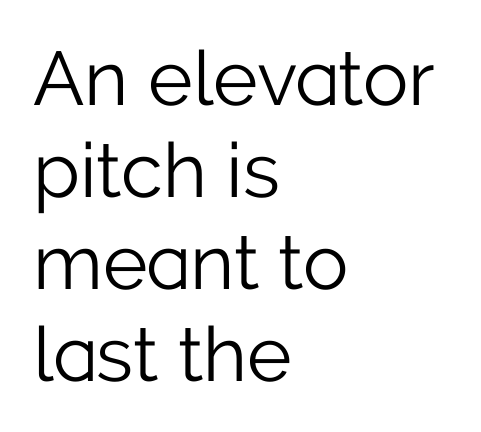
{"serif": "no", "italic": "no", "bold": "no", "weight": "light", "width": "normal", "stroke_contrast": "low", "x_height": "medium", "monospaced": "no", "underline": "no", "align": "left", "line_spacing_ratio": 1.21, "letter_spacing": "normal", "letter_spacing_em": 0.0, "glyph_px": 76}
